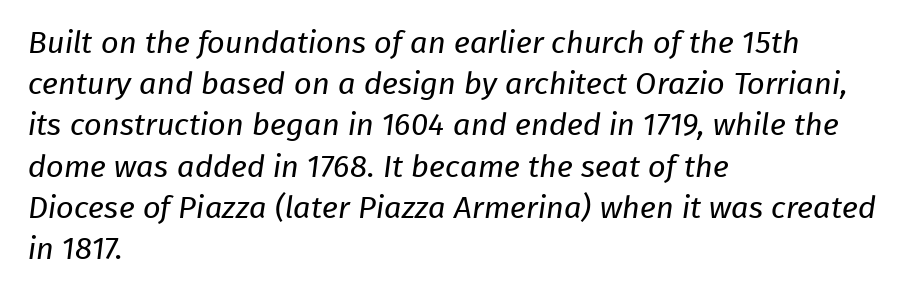
Q: Is the text bold? A: No.
Q: Is the typeface a serif or a sans-serif typeface? A: Sans-serif.
Q: Is the text underlined? A: No.
Q: How is the paragraph aligned? A: Left-aligned.
Q: Is the spacing between letters normal or unusually wide? A: Normal.
Q: Is the spacing between lines tight, normal or loose? A: Normal.
Q: Width (condensed, normal, or wide)? A: Normal.
Q: Stroke contrast? A: Low.
Q: x-height? A: Medium.
Q: Monospaced? A: No.
